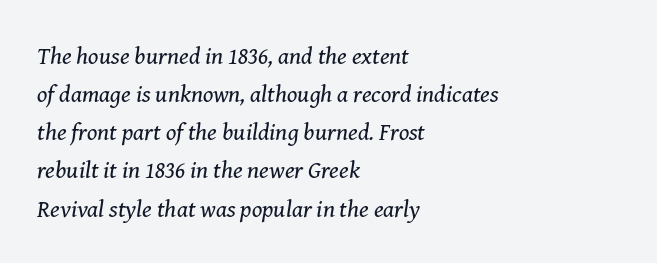
Q: Is the text bold? A: No.
Q: Is the text italic (slanted)? A: Yes, it leans right by about 8 degrees.
Q: Is the text underlined? A: No.
Q: How is the paragraph aligned? A: Left-aligned.
Q: Is the spacing between letters normal or unusually wide? A: Normal.
Q: Is the spacing between lines tight, normal or loose? A: Normal.
